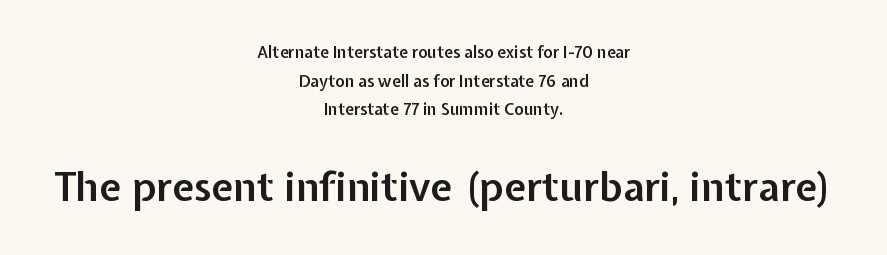
Q: Is the text bold? A: Semi-bold.
Q: Is the text italic (slanted)? A: No, it is upright.
Q: Is the typeface a serif or a sans-serif typeface? A: Sans-serif.
Q: Is the text underlined? A: No.
Q: How is the paragraph aligned? A: Centered.
Q: Is the spacing between letters normal or unusually wide? A: Normal.
Q: Which block of text is set in a larger size, the first (top) or the second (bottom)? A: The second (bottom) one.
Q: Width (condensed, normal, or wide)? A: Normal.
Q: Stroke contrast? A: Low.
Q: x-height? A: Medium.
Q: Monospaced? A: No.
